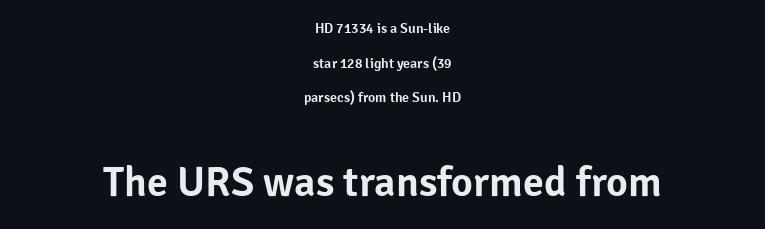
{"serif": "no", "italic": "no", "width": "normal", "stroke_contrast": "low", "x_height": "medium", "monospaced": "no", "underline": "no", "align": "center", "line_spacing": "loose", "line_spacing_ratio": 2.47, "letter_spacing": "normal", "letter_spacing_em": 0.0, "larger_block": "second", "size_ratio": 3.0, "glyph_px": 42}
